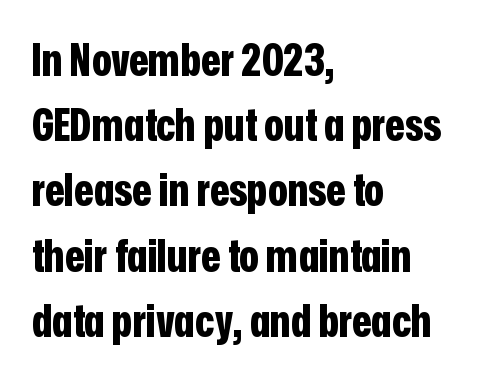
Posture: upright roman. Lines of text with bare space underneath. Students, this is bold: see how much ink each stroke carries. Looks like regular typesetting: each glyph gets only the width it needs. The text block is weighted toward the left margin, trailing off unevenly rightward.
